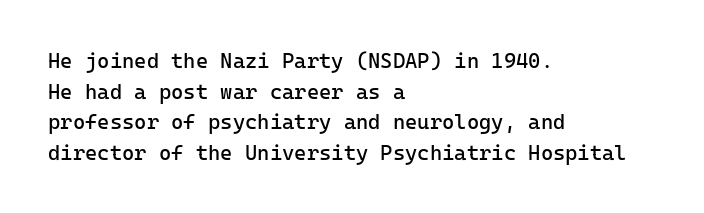
Q: Is the text bold? A: No.
Q: Is the text italic (slanted)? A: No, it is upright.
Q: Is the text underlined? A: No.
Q: How is the paragraph aligned? A: Left-aligned.
Q: Is the spacing between letters normal or unusually wide? A: Normal.
Q: Is the spacing between lines tight, normal or loose? A: Normal.
